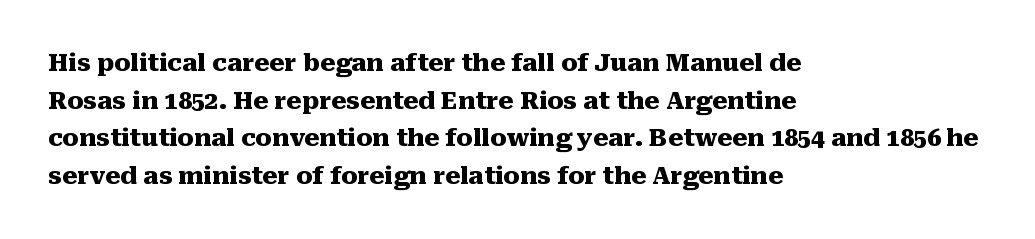
Heavy, bold letterforms. Quick note: underline off. The space between consecutive lines is moderate. This is roman type, the default non-slanted kind. The compositor pushed each line to the left boundary.
